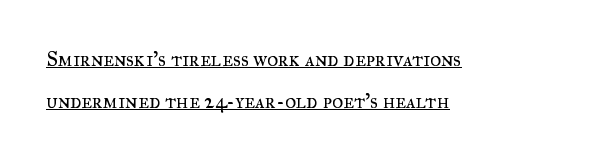
Q: Is the text bold? A: No.
Q: Is the text italic (slanted)? A: No, it is upright.
Q: Is the text underlined? A: Yes.
Q: How is the paragraph aligned? A: Left-aligned.
Q: Is the spacing between letters normal or unusually wide? A: Normal.
Q: Is the spacing between lines tight, normal or loose? A: Loose.
